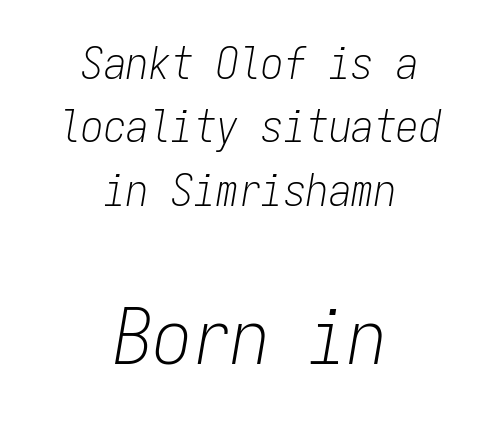
The image shows 78 px light, condensed type, italic (leaning right), monospaced; set centered, normal line spacing (1.41x), normal letter spacing, not underlined; the second (bottom) block is 1.73x larger; low stroke contrast and a medium x-height.
